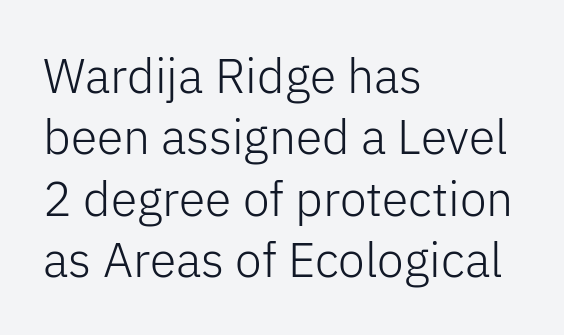
{"serif": "no", "italic": "no", "bold": "no", "weight": "light", "width": "normal", "stroke_contrast": "low", "x_height": "medium", "monospaced": "no", "underline": "no", "align": "left", "line_spacing": "normal", "line_spacing_ratio": 1.28, "letter_spacing": "normal", "letter_spacing_em": 0.0, "glyph_px": 48}
